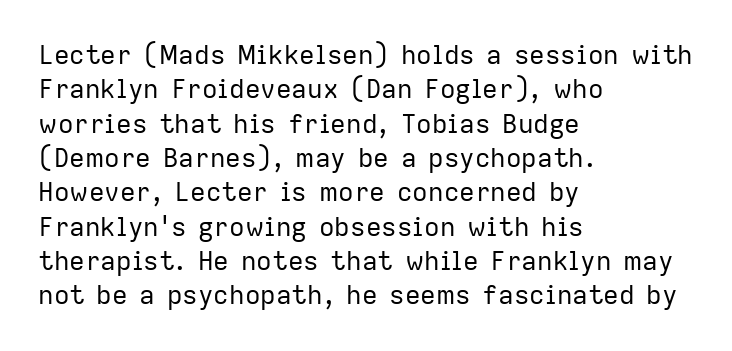
{"italic": "no", "bold": "no", "underline": "no", "align": "left", "line_spacing": "normal", "line_spacing_ratio": 1.32, "letter_spacing": "normal", "letter_spacing_em": 0.0, "glyph_px": 26}
